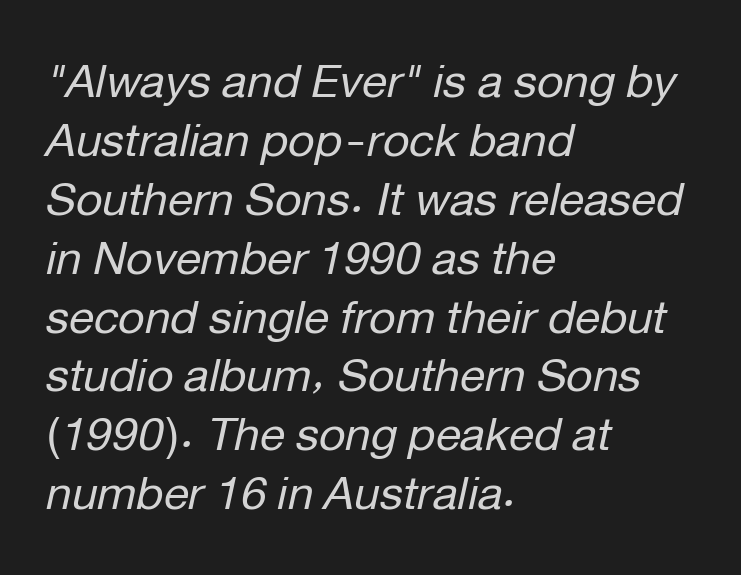
The image shows 46 px regular-weight type, italic (leaning right); set left-aligned, normal line spacing (1.28x), normal letter spacing, not underlined; low stroke contrast and a medium x-height.
